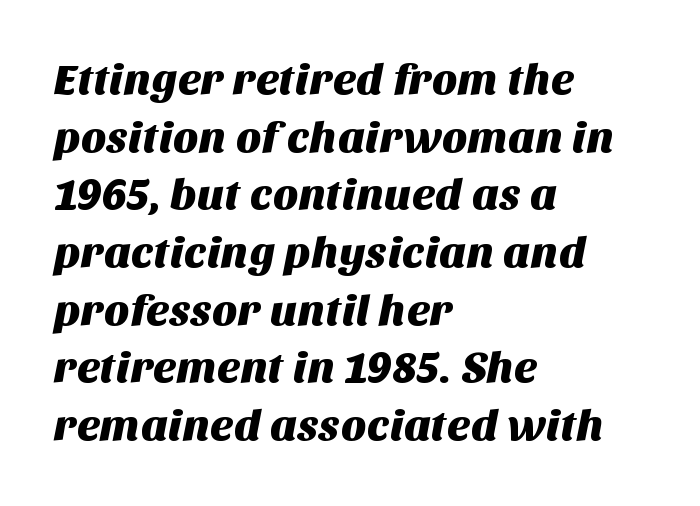
A typesetter would call this proportional, since set widths differ per character. Caption: standard tracking, unaltered. Horizontal bands of white between lines are of average thickness. Descenders are the only things crossing below the line. Leftover space on each line is placed entirely after the last word. Check where the strokes stop: nothing finishes them off — pure sans.
